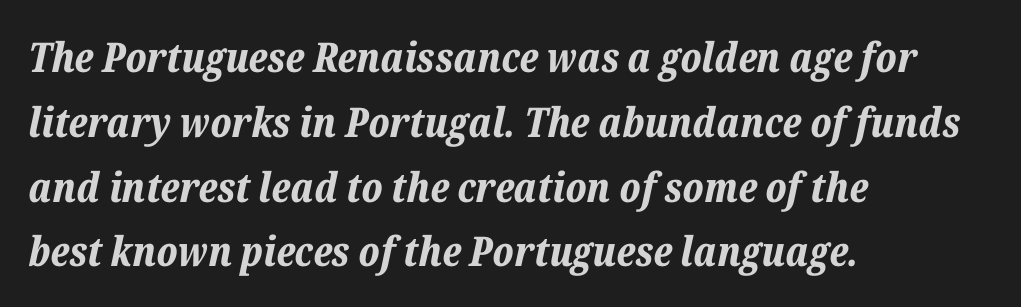
Chunky letters — that's bold for sure. Look at the tracking — it's just the regular setting, nothing added. Is the type slanted? Yes — the strokes lean at a clear angle. Descenders hang freely into open space. Looks like regular typesetting: each glyph gets only the width it needs.
